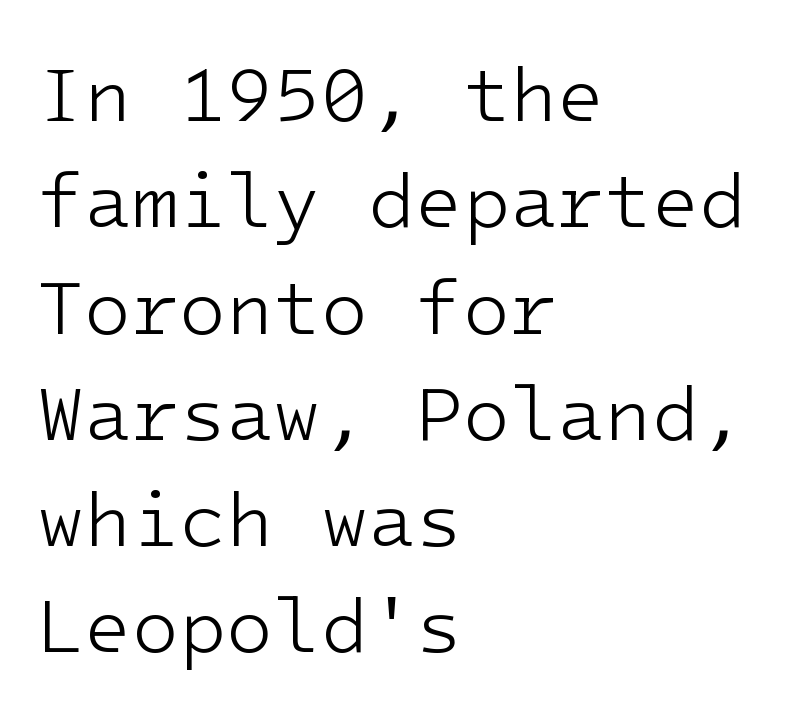
Q: Is the text bold? A: No.
Q: Is the text italic (slanted)? A: No, it is upright.
Q: Is the typeface a serif or a sans-serif typeface? A: Sans-serif.
Q: Is the text underlined? A: No.
Q: How is the paragraph aligned? A: Left-aligned.
Q: Is the spacing between letters normal or unusually wide? A: Normal.
Q: Is the spacing between lines tight, normal or loose? A: Normal.
Q: Width (condensed, normal, or wide)? A: Normal.
Q: Stroke contrast? A: Low.
Q: x-height? A: Medium.
Q: Monospaced? A: Yes.
